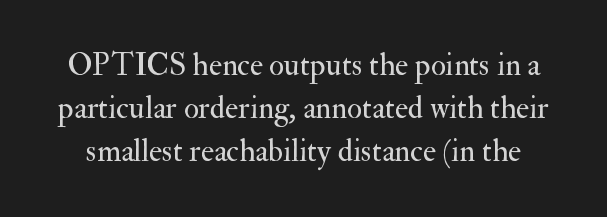
The image shows 31 px regular-weight serif type, upright; set normal line spacing (1.39x), normal letter spacing, not underlined; medium stroke contrast and a small x-height.
